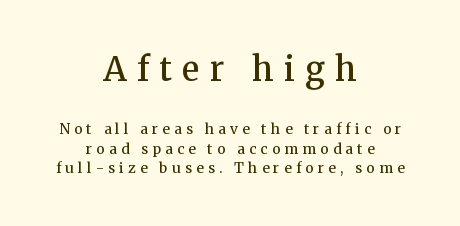
The image shows 33 px semibold serif type, upright; set centered, normal line spacing (1.39x), unusually wide letter spacing (+0.31 em), not underlined; the first (top) block is 2.36x larger; medium stroke contrast and a medium x-height.
